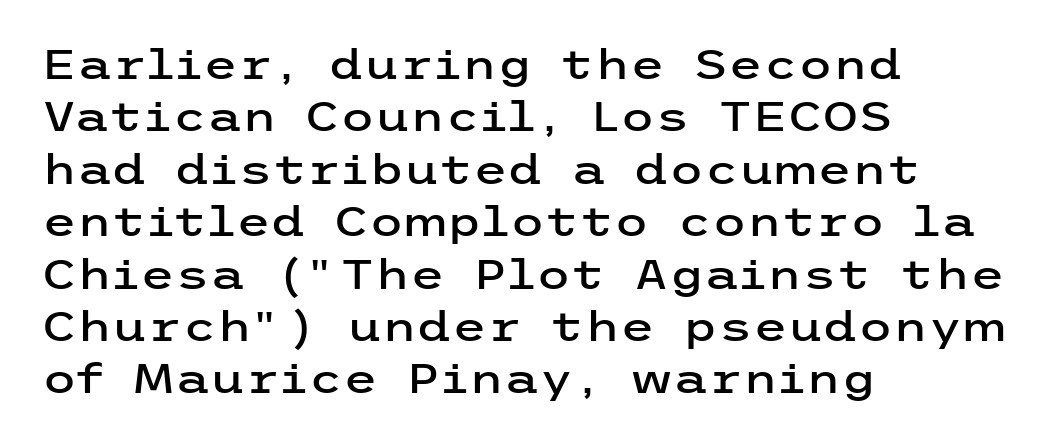
The image shows 40 px wide sans-serif type, upright; set left-aligned, normal line spacing (1.31x), normal letter spacing, not underlined; low stroke contrast and a medium x-height.
